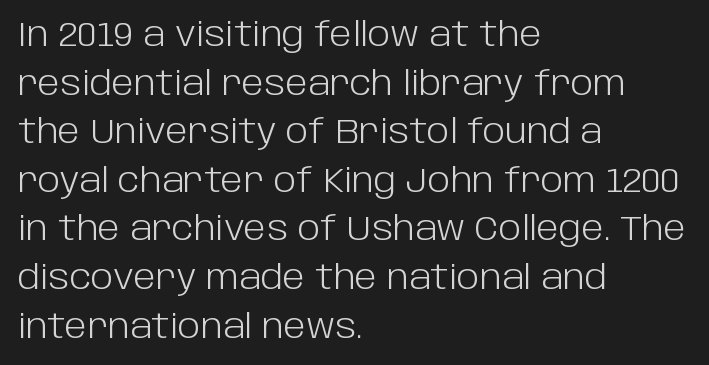
The image shows 34 px light sans-serif type, upright; set left-aligned, normal line spacing (1.43x), normal letter spacing, not underlined; low stroke contrast and a large x-height.
